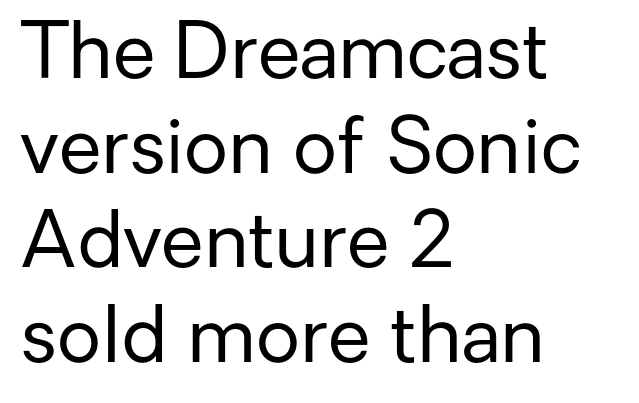
Caption: standard tracking, unaltered. Do the letters lean? They stand straight. The face used here is proportionally spaced, like ordinary book or web type. This reads as an unemphasized weight, regular at the heaviest. Font category for this specimen: sans-serif. Type without underlining.
